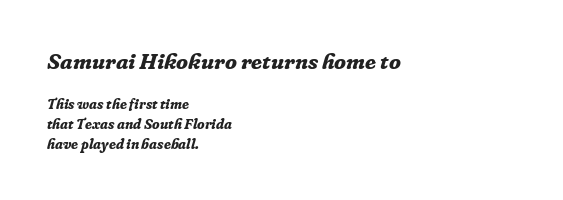
{"italic": "yes", "lean": "right", "slant_degrees": 16, "bold": "yes", "underline": "no", "align": "left", "line_spacing": "normal", "line_spacing_ratio": 1.4, "letter_spacing": "normal", "letter_spacing_em": 0.0, "larger_block": "first", "size_ratio": 1.57, "glyph_px": 22}
